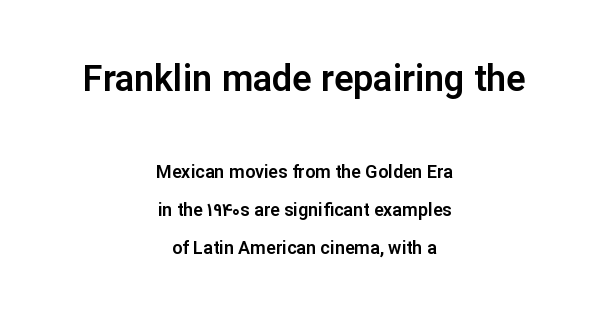
{"serif": "no", "italic": "no", "width": "normal", "stroke_contrast": "low", "x_height": "medium", "monospaced": "no", "underline": "no", "align": "center", "line_spacing": "loose", "line_spacing_ratio": 2.12, "letter_spacing": "normal", "letter_spacing_em": 0.0, "larger_block": "first", "size_ratio": 2.0, "glyph_px": 36}
